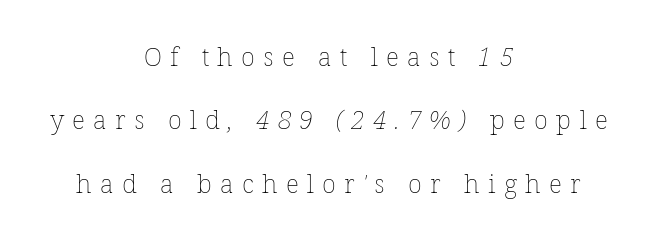
The image shows 26 px text type; set centered, loose line spacing (2.44x), unusually wide letter spacing (+0.32 em), not underlined.
